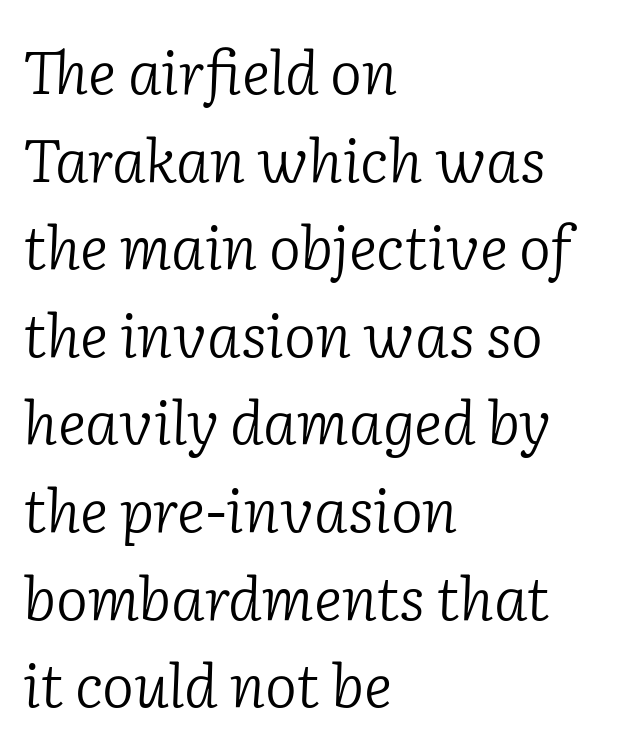
This is not heavy type; no bold has been used. This is oblique type, the kind used for emphasis or titles. The typeface chosen for these lines features serifs. How are the letters spaced? Ordinarily, with no added tracking. These lines stack with their left ends in a neat column.
